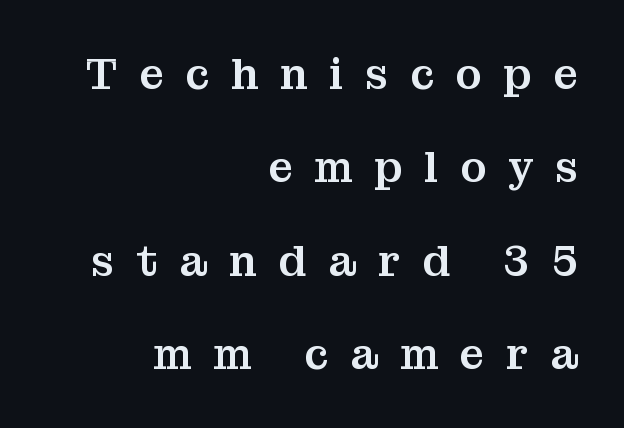
{"serif": "yes", "italic": "no", "width": "normal", "stroke_contrast": "medium", "x_height": "medium", "monospaced": "no", "underline": "no", "align": "right", "line_spacing": "loose", "line_spacing_ratio": 2.17, "letter_spacing": "wide", "letter_spacing_em": 0.5, "glyph_px": 43}
